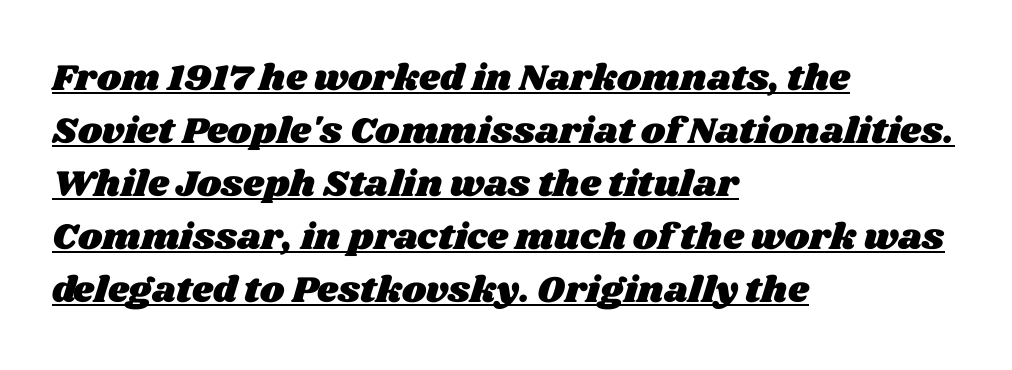
The image shows 37 px wide type; set left-aligned, normal line spacing (1.43x), normal letter spacing, underlined; medium stroke contrast and a large x-height.
